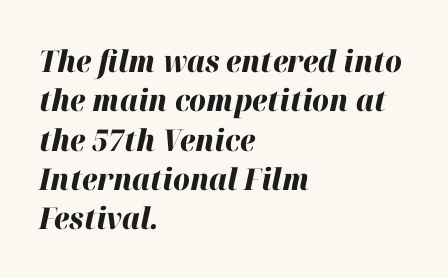
{"italic": "yes", "lean": "right", "slant_degrees": 12, "bold": "yes", "weight": "heavy", "width": "normal", "stroke_contrast": "high", "x_height": "medium", "monospaced": "no", "underline": "no", "align": "left", "line_spacing": "normal", "line_spacing_ratio": 1.31, "letter_spacing": "normal", "letter_spacing_em": 0.0, "glyph_px": 30}
